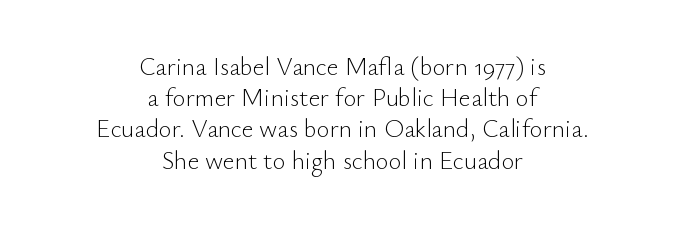
The image shows 25 px text type, upright; set centered, normal line spacing (1.25x), normal letter spacing, not underlined.
